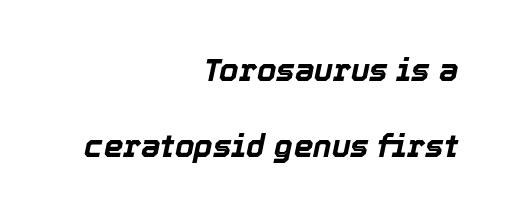
The image shows 31 px bold type, italic (leaning right); set right-aligned, loose line spacing (2.44x), normal letter spacing, not underlined; a medium x-height.
